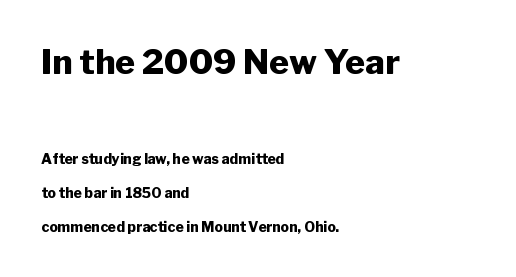
The image shows 34 px heavy sans-serif type, upright; set left-aligned, loose line spacing (2.41x), normal letter spacing, not underlined; the first (top) block is 2.43x larger; low stroke contrast and a medium x-height.
